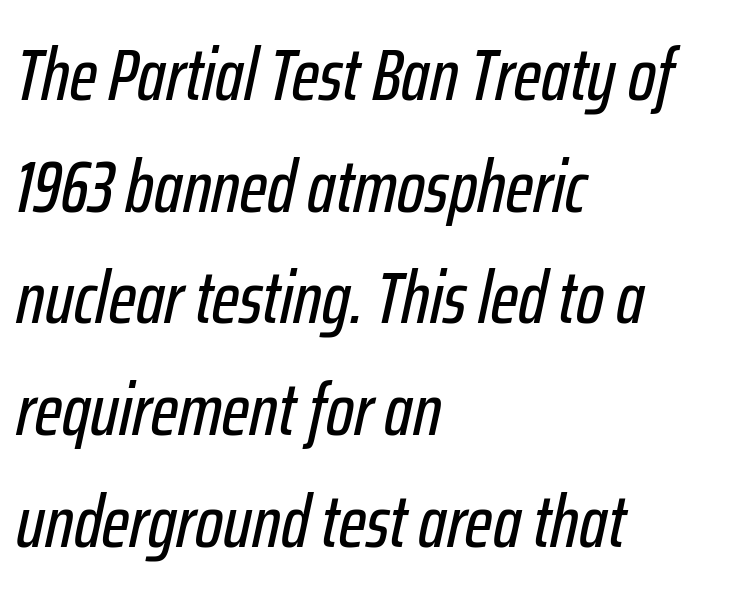
{"italic": "yes", "lean": "right", "slant_degrees": 12, "width": "condensed", "stroke_contrast": "low", "x_height": "medium", "monospaced": "no", "underline": "no", "align": "left", "line_spacing": "normal", "line_spacing_ratio": 1.51, "letter_spacing": "normal", "letter_spacing_em": 0.0, "glyph_px": 74}
